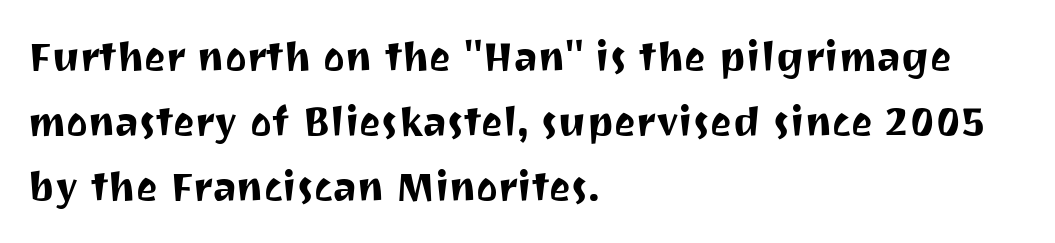
{"serif": "no", "italic": "no", "width": "normal", "stroke_contrast": "medium", "x_height": "medium", "monospaced": "no", "underline": "no", "align": "left", "line_spacing": "normal", "line_spacing_ratio": 1.59, "letter_spacing": "normal", "letter_spacing_em": 0.0, "glyph_px": 41}
